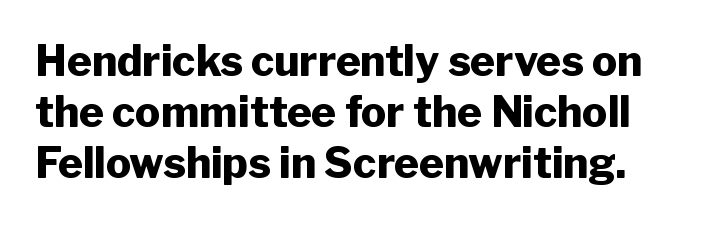
Q: Is the text bold? A: Yes.
Q: Is the text italic (slanted)? A: No, it is upright.
Q: Is the typeface a serif or a sans-serif typeface? A: Sans-serif.
Q: Is the text underlined? A: No.
Q: Is the spacing between letters normal or unusually wide? A: Normal.
Q: Width (condensed, normal, or wide)? A: Normal.
Q: Stroke contrast? A: Low.
Q: x-height? A: Medium.
Q: Monospaced? A: No.
